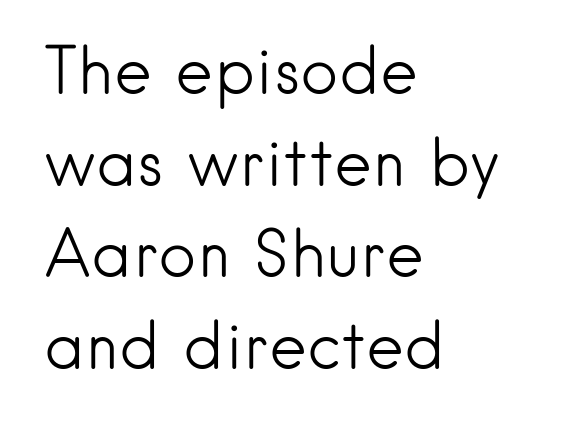
Q: Is the text bold? A: No.
Q: Is the text italic (slanted)? A: No, it is upright.
Q: Is the typeface a serif or a sans-serif typeface? A: Sans-serif.
Q: Is the text underlined? A: No.
Q: How is the paragraph aligned? A: Left-aligned.
Q: Is the spacing between letters normal or unusually wide? A: Normal.
Q: Is the spacing between lines tight, normal or loose? A: Normal.
Q: Width (condensed, normal, or wide)? A: Normal.
Q: Stroke contrast? A: Low.
Q: x-height? A: Small.
Q: Monospaced? A: No.
